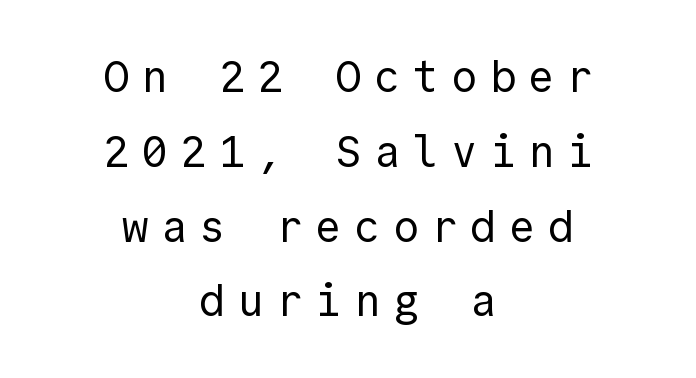
The image shows 44 px regular-weight sans-serif type, upright, monospaced; set centered, normal line spacing (1.7x), unusually wide letter spacing (+0.28 em), not underlined; a medium x-height.
